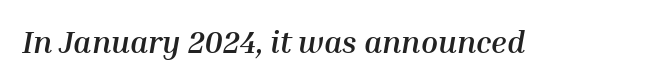
Q: Is the text bold? A: Yes.
Q: Is the text italic (slanted)? A: Yes, it leans right by about 10 degrees.
Q: Is the text underlined? A: No.
Q: Is the spacing between letters normal or unusually wide? A: Normal.
Q: Width (condensed, normal, or wide)? A: Normal.
Q: Stroke contrast? A: Medium.
Q: x-height? A: Medium.
Q: Monospaced? A: No.
